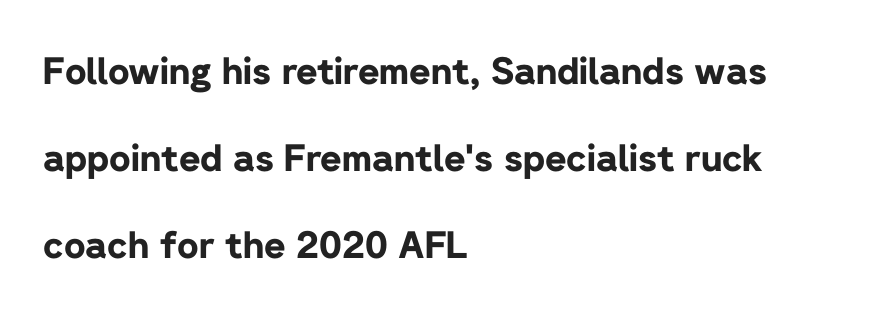
Q: Is the text bold? A: Yes.
Q: Is the text italic (slanted)? A: No, it is upright.
Q: Is the typeface a serif or a sans-serif typeface? A: Sans-serif.
Q: Is the text underlined? A: No.
Q: How is the paragraph aligned? A: Left-aligned.
Q: Is the spacing between letters normal or unusually wide? A: Normal.
Q: Is the spacing between lines tight, normal or loose? A: Loose.
Q: Width (condensed, normal, or wide)? A: Normal.
Q: Stroke contrast? A: Low.
Q: x-height? A: Medium.
Q: Monospaced? A: No.
